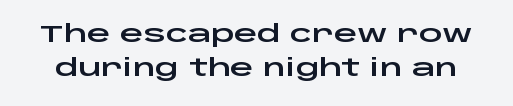
Q: Is the text italic (slanted)? A: No, it is upright.
Q: Is the text underlined? A: No.
Q: Is the spacing between letters normal or unusually wide? A: Normal.
Q: Is the spacing between lines tight, normal or loose? A: Normal.
